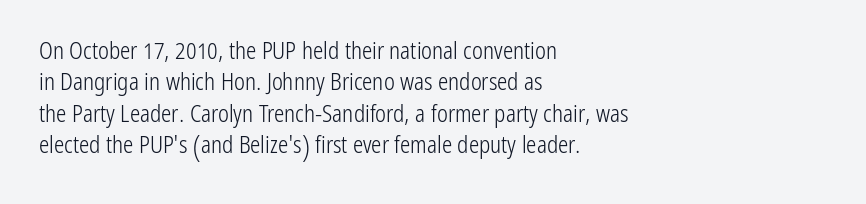
Q: Is the text bold? A: No.
Q: Is the text italic (slanted)? A: No, it is upright.
Q: Is the text underlined? A: No.
Q: How is the paragraph aligned? A: Left-aligned.
Q: Is the spacing between letters normal or unusually wide? A: Normal.
Q: Is the spacing between lines tight, normal or loose? A: Normal.
